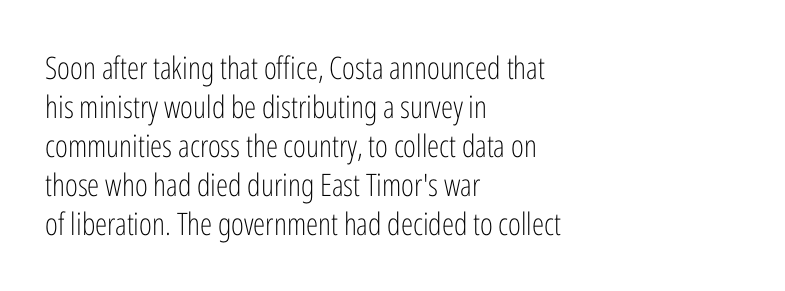
Q: Is the text bold? A: No.
Q: Is the text italic (slanted)? A: No, it is upright.
Q: Is the typeface a serif or a sans-serif typeface? A: Sans-serif.
Q: Is the text underlined? A: No.
Q: How is the paragraph aligned? A: Left-aligned.
Q: Is the spacing between letters normal or unusually wide? A: Normal.
Q: Is the spacing between lines tight, normal or loose? A: Normal.
Q: Width (condensed, normal, or wide)? A: Condensed.
Q: Stroke contrast? A: Low.
Q: x-height? A: Medium.
Q: Monospaced? A: No.
